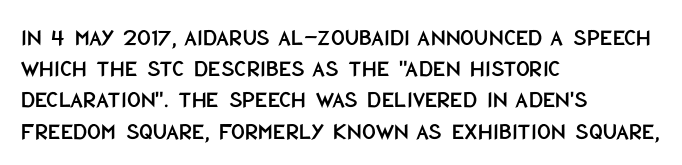
{"italic": "no", "underline": "no", "align": "left", "line_spacing": "normal", "line_spacing_ratio": 1.3, "letter_spacing": "normal", "letter_spacing_em": 0.0, "glyph_px": 24}
